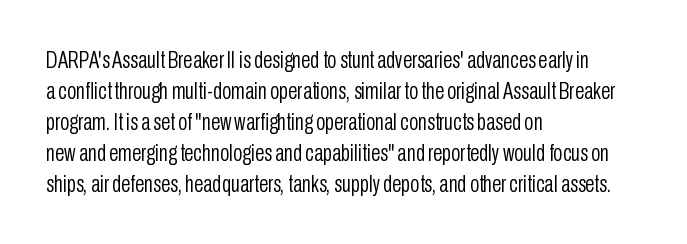
Q: Is the text bold? A: No.
Q: Is the text italic (slanted)? A: No, it is upright.
Q: Is the text underlined? A: No.
Q: How is the paragraph aligned? A: Left-aligned.
Q: Is the spacing between letters normal or unusually wide? A: Normal.
Q: Is the spacing between lines tight, normal or loose? A: Normal.
